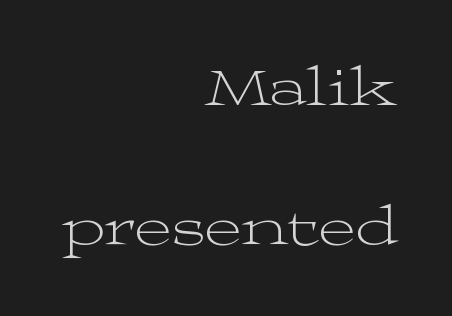
Honestly, the letter spacing is just normal — you wouldn't notice it. Only glyphs here, with clear space below each row. The passage shown is typeset with a serif family. The leading is generous, giving the passage an open texture. The rendering uses natural spacing where letterforms have individual widths.
